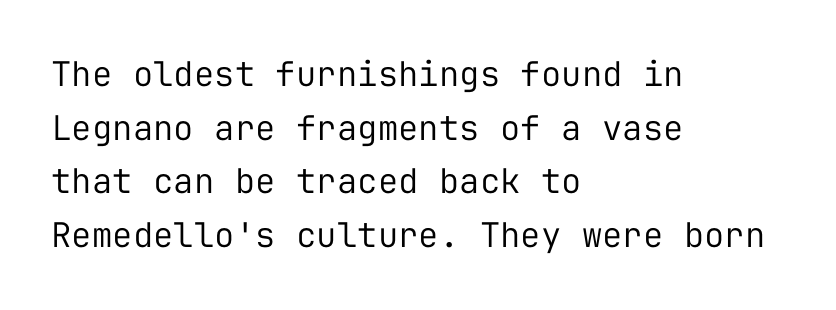
{"serif": "no", "italic": "no", "bold": "no", "weight": "regular", "width": "normal", "stroke_contrast": "low", "x_height": "medium", "monospaced": "yes", "underline": "no", "align": "left", "line_spacing": "normal", "line_spacing_ratio": 1.58, "letter_spacing": "normal", "letter_spacing_em": 0.0, "glyph_px": 34}
